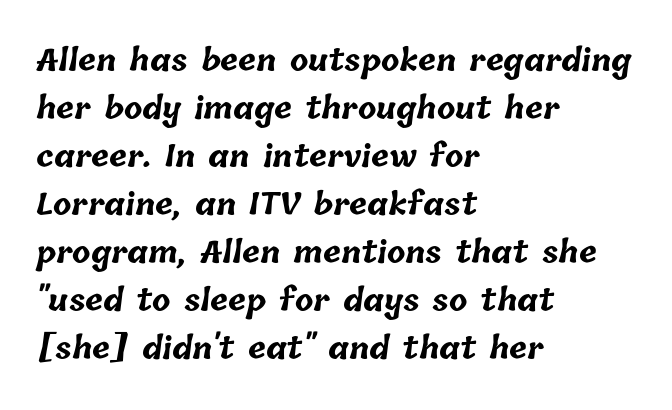
The image shows 30 px bold type; set left-aligned, normal line spacing (1.6x), normal letter spacing, not underlined; low stroke contrast and a medium x-height.
